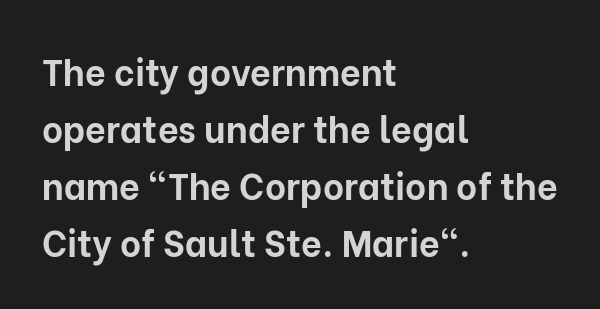
It's the straight-up-and-down kind of type. The strip under each line holds only bare page. The text was rendered using a sans face with plain stroke endings. The line texture is even and compact thanks to regular tracking. Stroke thickness is high; the sample reads as a true bold.
